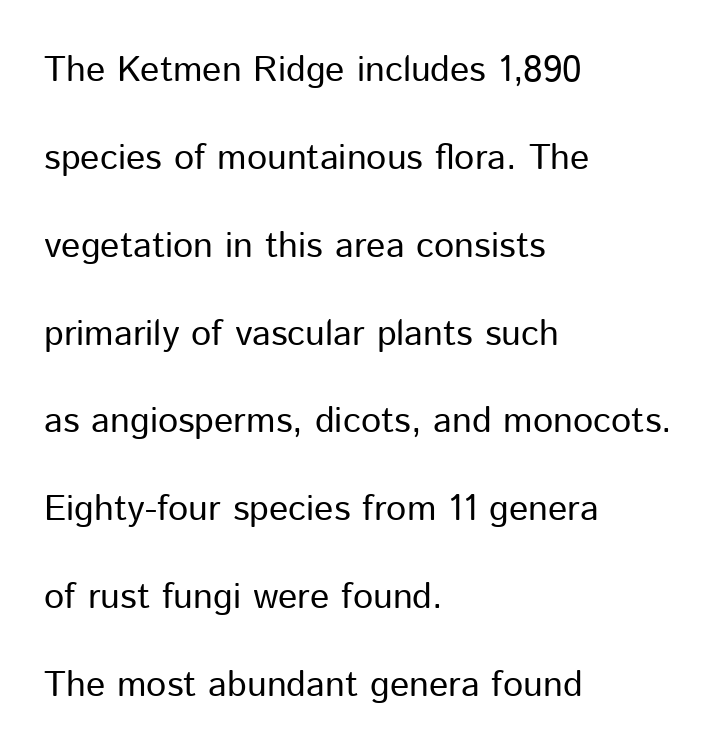
Q: Is the text bold? A: No.
Q: Is the text italic (slanted)? A: No, it is upright.
Q: Is the typeface a serif or a sans-serif typeface? A: Sans-serif.
Q: Is the text underlined? A: No.
Q: How is the paragraph aligned? A: Left-aligned.
Q: Is the spacing between letters normal or unusually wide? A: Normal.
Q: Is the spacing between lines tight, normal or loose? A: Loose.
Q: Width (condensed, normal, or wide)? A: Normal.
Q: Stroke contrast? A: Low.
Q: x-height? A: Medium.
Q: Monospaced? A: No.
